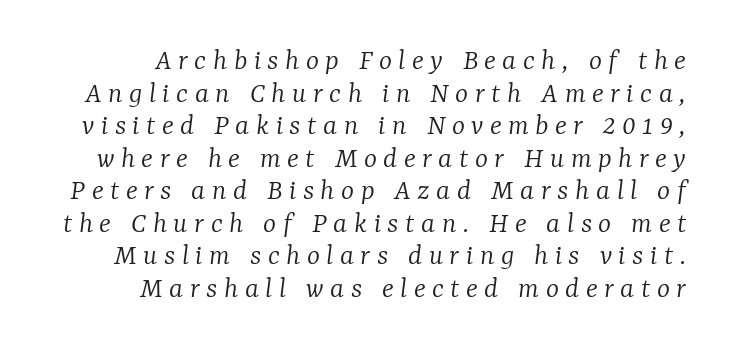
The image shows 31 px light serif type, italic (leaning right); set tight line spacing (1.05x), unusually wide letter spacing (+0.21 em), not underlined; low stroke contrast and a medium x-height.
